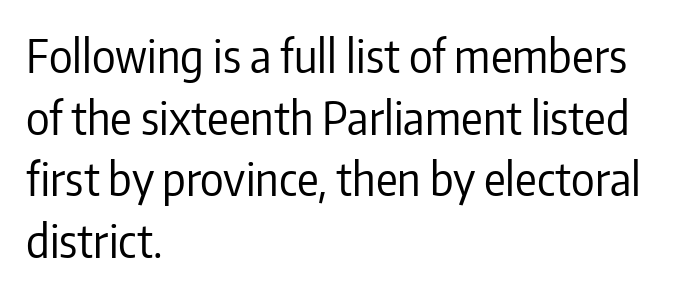
{"serif": "no", "italic": "no", "bold": "no", "weight": "regular", "width": "condensed", "stroke_contrast": "low", "x_height": "medium", "monospaced": "no", "underline": "no", "align": "left", "line_spacing": "normal", "line_spacing_ratio": 1.37, "letter_spacing": "normal", "letter_spacing_em": 0.0, "glyph_px": 45}
